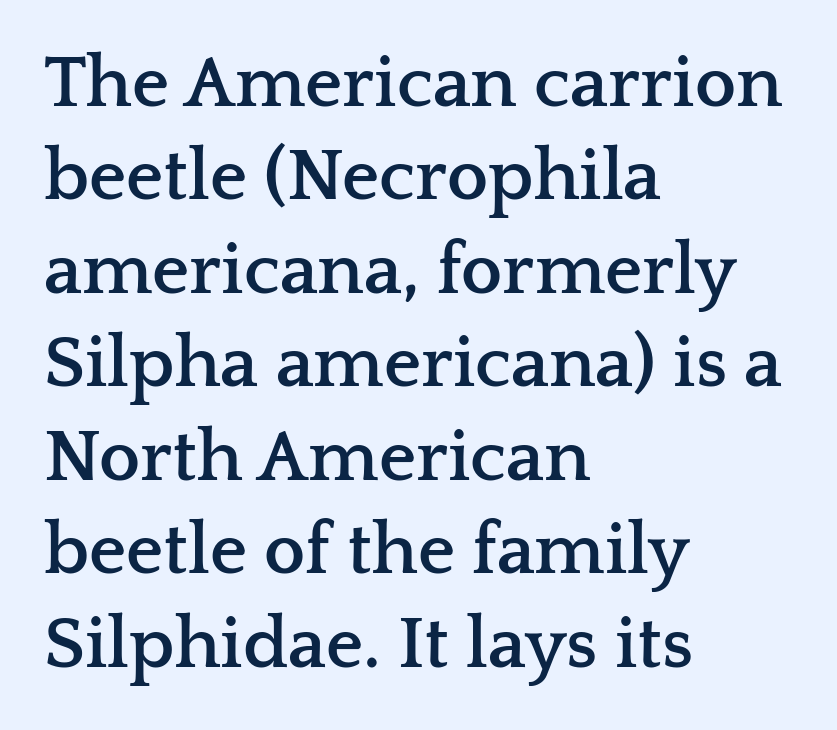
Examine the stroke ends and you'll spot serifs. Do the characters align in a grid? No, the font is proportional. The rows are spaced the way most documents space them. Quick note: underline off. Caption: standard tracking, unaltered.
